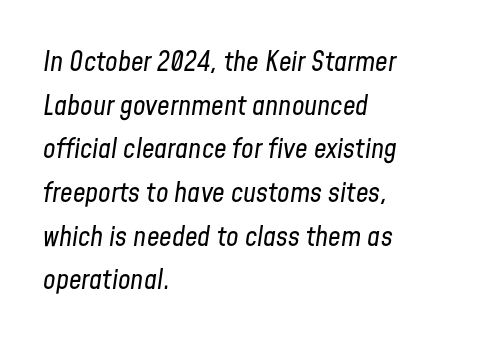
{"italic": "yes", "lean": "right", "slant_degrees": 8, "bold": "no", "weight": "regular", "width": "condensed", "stroke_contrast": "low", "x_height": "medium", "monospaced": "no", "underline": "no", "align": "left", "line_spacing": "normal", "line_spacing_ratio": 1.56, "letter_spacing": "normal", "letter_spacing_em": 0.0, "glyph_px": 28}
